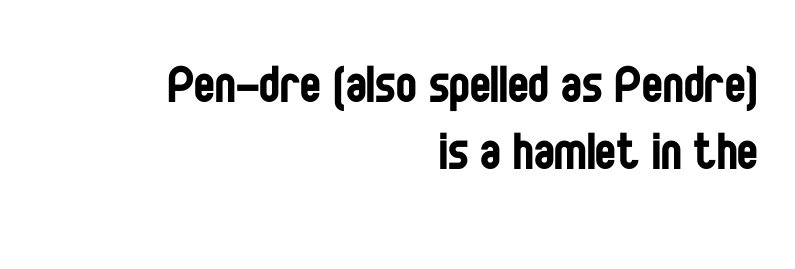
Q: Is the text bold? A: No.
Q: Is the text italic (slanted)? A: No, it is upright.
Q: Is the typeface a serif or a sans-serif typeface? A: Sans-serif.
Q: Is the text underlined? A: No.
Q: How is the paragraph aligned? A: Right-aligned.
Q: Is the spacing between letters normal or unusually wide? A: Normal.
Q: Is the spacing between lines tight, normal or loose? A: Tight.
Q: Width (condensed, normal, or wide)? A: Condensed.
Q: Stroke contrast? A: Low.
Q: x-height? A: Large.
Q: Monospaced? A: No.
